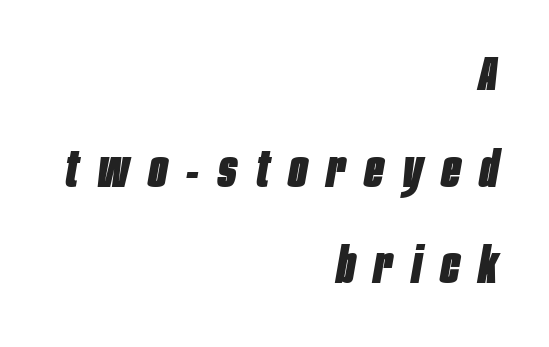
Q: Is the text bold? A: Yes.
Q: Is the text italic (slanted)? A: Yes, it leans right by about 10 degrees.
Q: Is the text underlined? A: No.
Q: How is the paragraph aligned? A: Right-aligned.
Q: Is the spacing between letters normal or unusually wide? A: Unusually wide.
Q: Is the spacing between lines tight, normal or loose? A: Loose.
Q: Width (condensed, normal, or wide)? A: Condensed.
Q: Stroke contrast? A: Low.
Q: x-height? A: Large.
Q: Monospaced? A: No.
